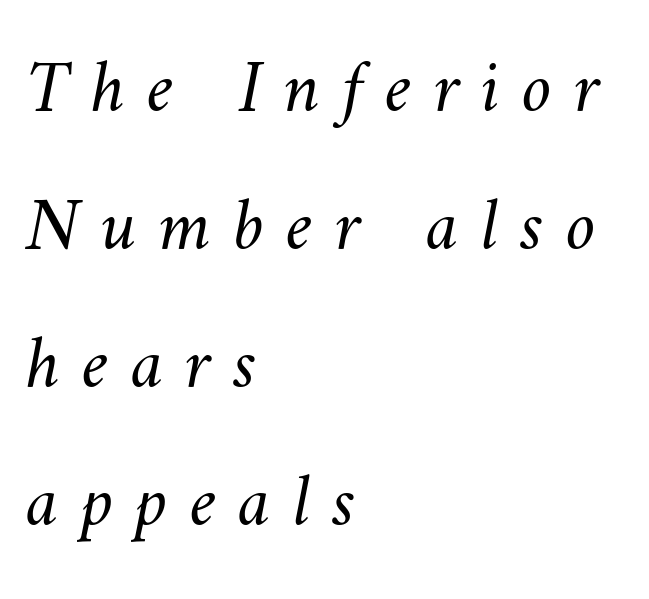
Q: Is the text bold? A: No.
Q: Is the text underlined? A: No.
Q: How is the paragraph aligned? A: Left-aligned.
Q: Is the spacing between letters normal or unusually wide? A: Unusually wide.
Q: Width (condensed, normal, or wide)? A: Normal.
Q: Stroke contrast? A: Medium.
Q: x-height? A: Small.
Q: Monospaced? A: No.
